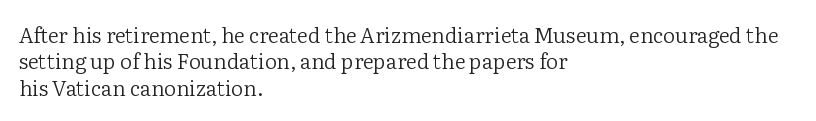
Q: Is the text bold? A: No.
Q: Is the text italic (slanted)? A: No, it is upright.
Q: Is the text underlined? A: No.
Q: How is the paragraph aligned? A: Left-aligned.
Q: Is the spacing between letters normal or unusually wide? A: Normal.
Q: Is the spacing between lines tight, normal or loose? A: Normal.
